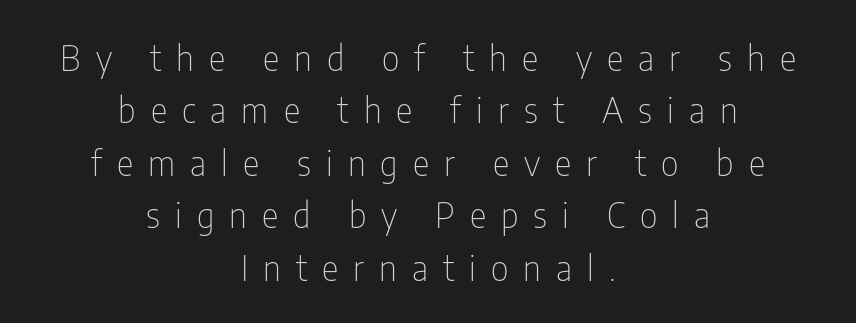
The image shows 35 px thin, condensed sans-serif type, upright; set centered, normal line spacing (1.5x), unusually wide letter spacing (+0.43 em), not underlined; low stroke contrast and a medium x-height.
